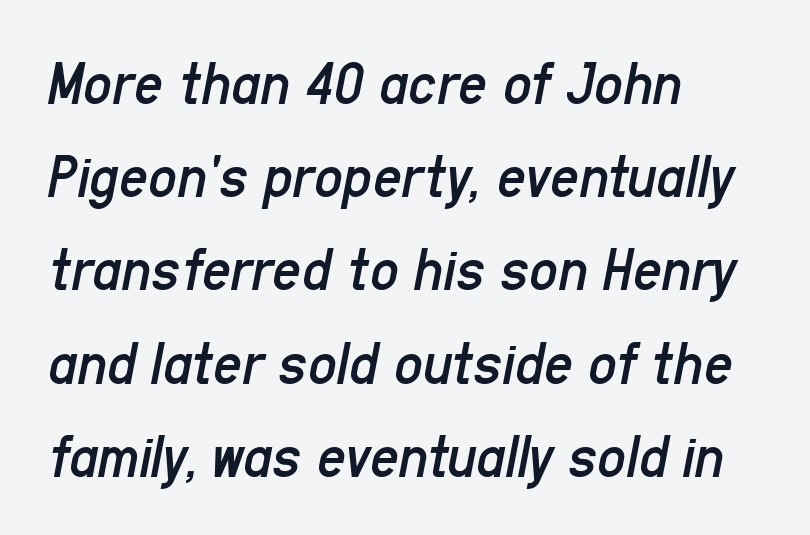
The image shows 63 px regular-weight, condensed type, italic (leaning right); set left-aligned, normal line spacing (1.48x), normal letter spacing, not underlined; low stroke contrast and a medium x-height.
